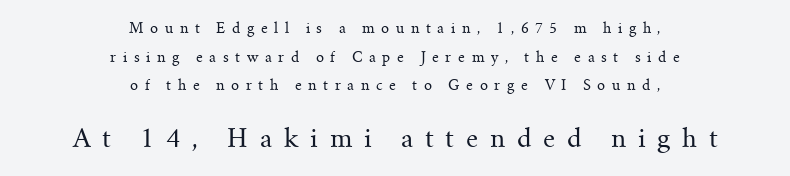
{"italic": "no", "bold": "no", "underline": "no", "align": "center", "line_spacing": "loose", "line_spacing_ratio": 2.04, "letter_spacing": "wide", "letter_spacing_em": 0.47, "larger_block": "second", "size_ratio": 1.79, "glyph_px": 25}
